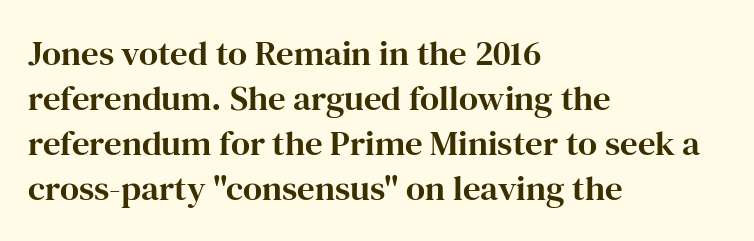
Q: Is the text italic (slanted)? A: No, it is upright.
Q: Is the typeface a serif or a sans-serif typeface? A: Serif.
Q: Is the text underlined? A: No.
Q: How is the paragraph aligned? A: Left-aligned.
Q: Is the spacing between letters normal or unusually wide? A: Normal.
Q: Is the spacing between lines tight, normal or loose? A: Normal.
Q: Width (condensed, normal, or wide)? A: Normal.
Q: Stroke contrast? A: High.
Q: x-height? A: Medium.
Q: Monospaced? A: No.
